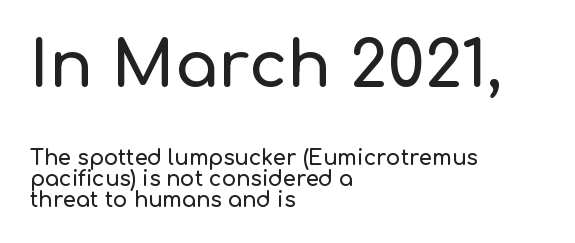
The image shows 64 px sans-serif type, upright; set left-aligned, tight line spacing (1.01x), normal letter spacing, not underlined; the first (top) block is 3.05x larger; low stroke contrast and a medium x-height.
